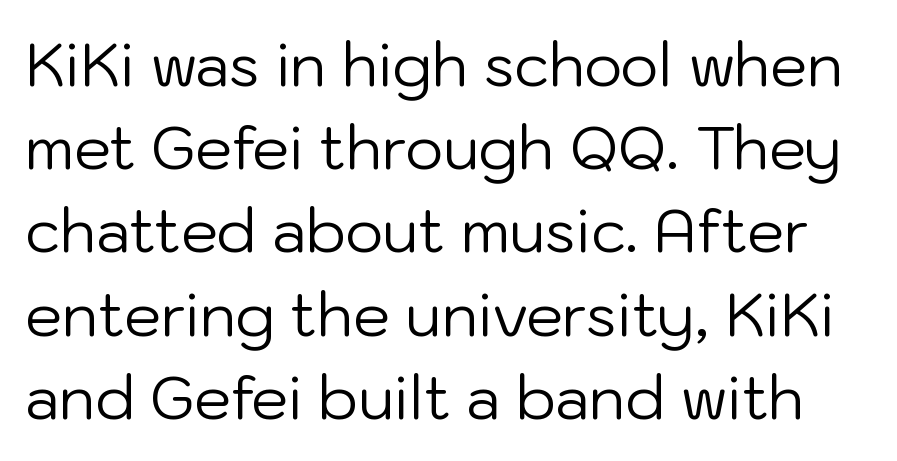
A typesetter would call this proportional, since set widths differ per character. Between one letter and the next there's only the usual sliver of space. No heavy texture on the line: the type isn't bold. Quick note: not italic, upright.
